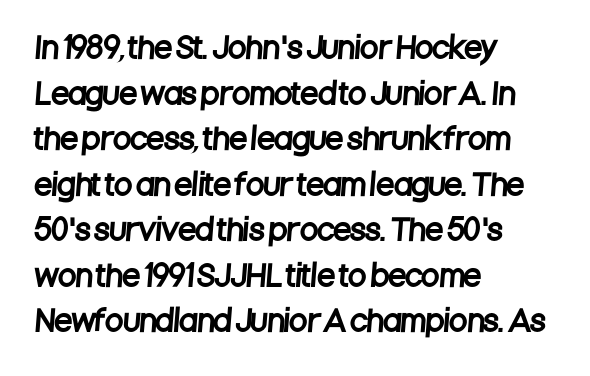
Horizontally, the lines are justified to the leading edge only. Short note: letters normally spaced. This block has exactly the height ordinary leading produces. Looks like regular typesetting: each glyph gets only the width it needs. Descenders are the only things crossing below the line.
